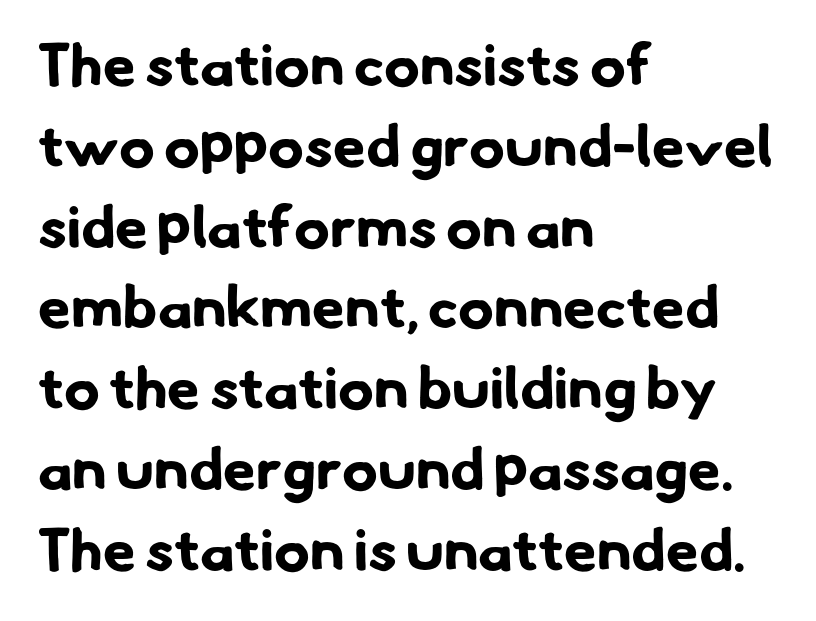
The image shows 59 px bold sans-serif type; set left-aligned, normal line spacing (1.37x), normal letter spacing, not underlined; low stroke contrast and a small x-height.
